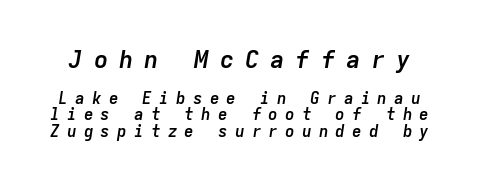
These lines have a slow, spaced-out rhythm from letter to letter. Cramped leading. The string is rendered with underlining switched off. Look at the stroke-to-counter ratio: heavy, a bold.
